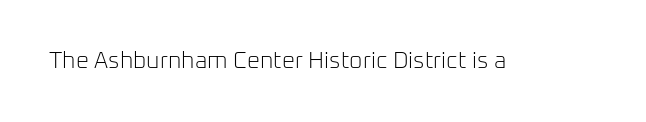
The image shows 23 px text type, upright; set normal letter spacing, not underlined.
